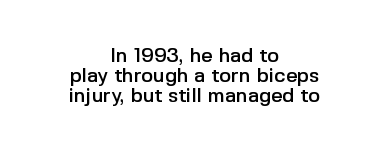
You could barely slide anything between these rows. This sample is center-justified, so both line endings float freely. A bare baseline throughout the passage. This sample uses an upright cut, with every glyph sitting square on the baseline.
